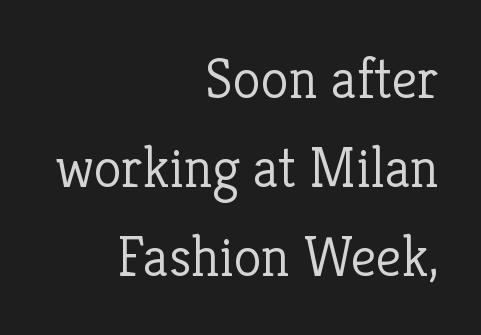
The passage shown is typed in a proportional face where columns would drift. In terms of letterspacing, this is plain default setting. This sample is right-justified, so line beginnings fall wherever the words allow. Vertical spacing — default.
